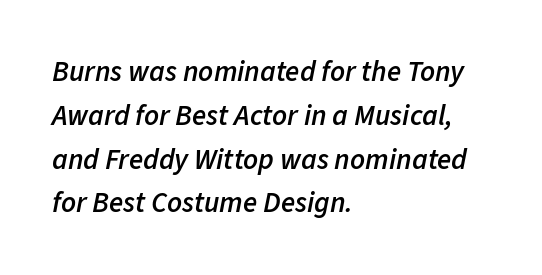
Line beginnings align vertically; line endings do not. Think of a printed novel: that variable character pitch is what you see here. A clean baseline with only descenders dipping below it. The whole block is typeset with a tilt. A semibold gives these letters moderate extra thickness, short of bold.
